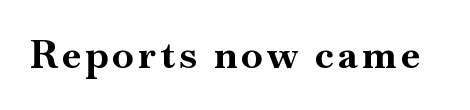
The passage shown is typed in a proportional face where columns would drift. The type family on display is of the serif kind. Descenders hang freely into open space. Characters remain perfectly vertical along every line. Heft: maximum for text — a bold.
